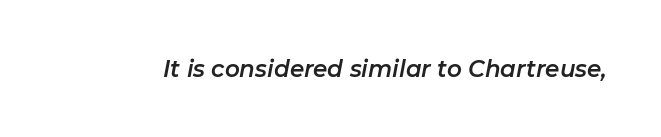
{"italic": "yes", "lean": "right", "slant_degrees": 11, "underline": "no", "letter_spacing": "normal", "letter_spacing_em": 0.0, "glyph_px": 23}
